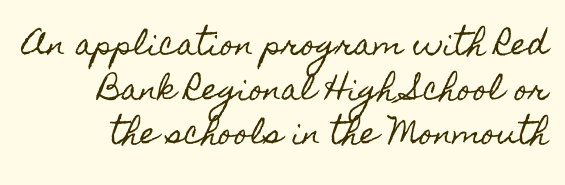
In terms of letterspacing, this is plain default setting. Spacing verdict: proportional, widths tailored to each character. Rule under the text: the space is simply empty. Short and long lines alike share a common ending point at right. A normal amount of white space separates one row of letters from the next.
